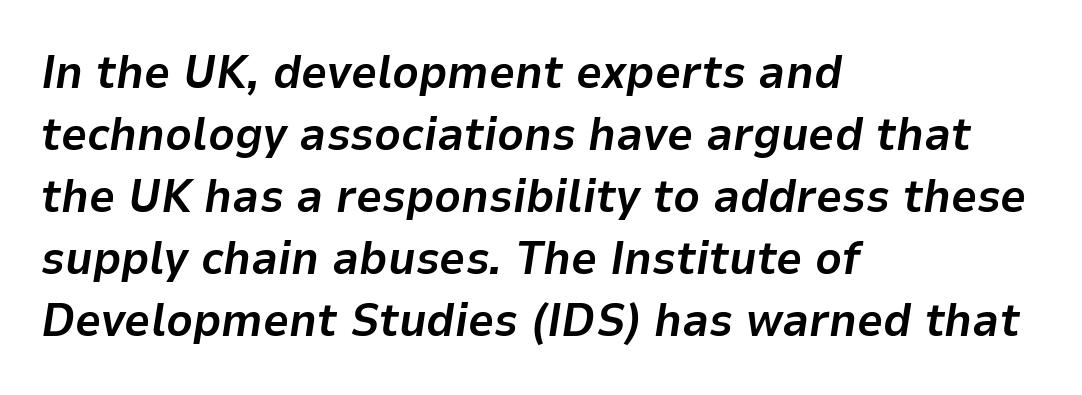
The image shows 46 px bold type, italic (leaning right); set left-aligned, normal line spacing (1.35x), normal letter spacing, not underlined; low stroke contrast and a medium x-height.
